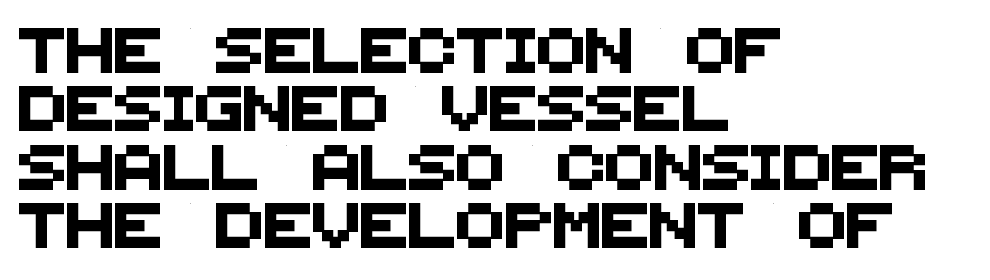
Standard letterfit; no display-style spreading of the glyphs. Serifs: no, the terminals of the letterforms are clean. Quick note: underline off. These lines sit exactly where default settings would place them.
